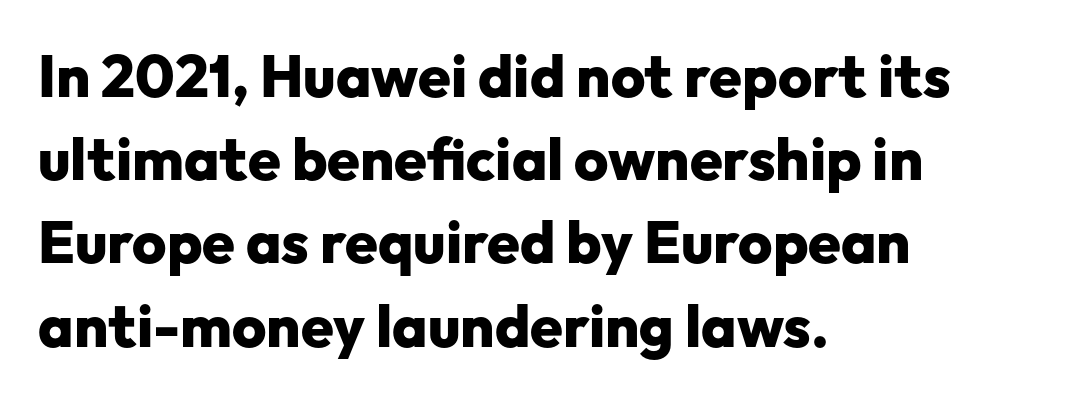
{"serif": "no", "italic": "no", "bold": "yes", "weight": "heavy", "width": "normal", "stroke_contrast": "low", "x_height": "medium", "monospaced": "no", "underline": "no", "align": "left", "line_spacing": "normal", "line_spacing_ratio": 1.41, "letter_spacing": "normal", "letter_spacing_em": 0.0, "glyph_px": 59}
